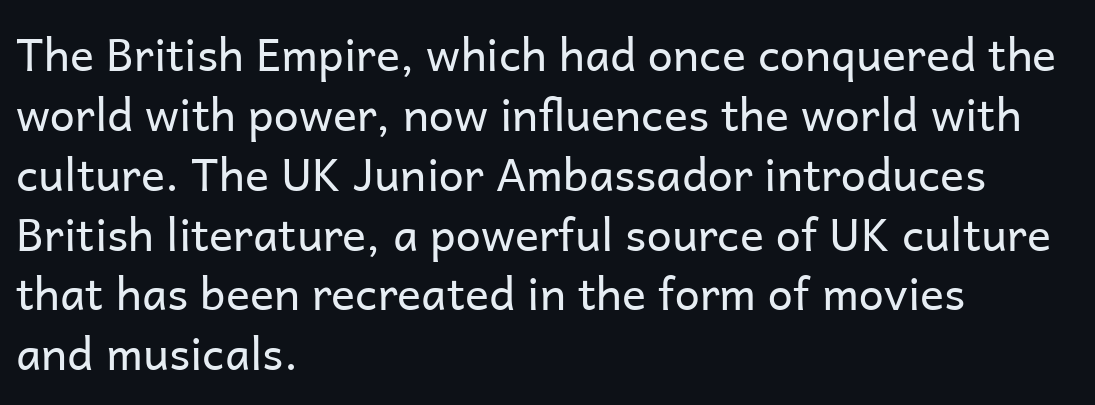
Is the stroke heavy? The answer is a plain regular-or-lighter. Plain, unruled lines of type. A normal amount of white space separates one row of letters from the next. When letters stand straight like this, we call the style roman or upright. Note the varied advance widths — an 'i' is clearly narrower than an 'm'. Line beginnings align vertically; line endings do not.
